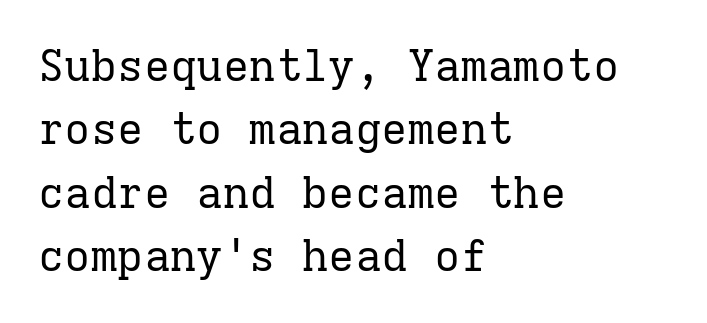
The font sits on the lighter half of the weight spectrum, regular included. Small tapered or slab feet sit at the stroke ends, so this counts as serif. Ascenders rise straight up at ninety degrees. Words appear dense and cohesive because spacing is normal. Descender tails drop into unmarked territory.
